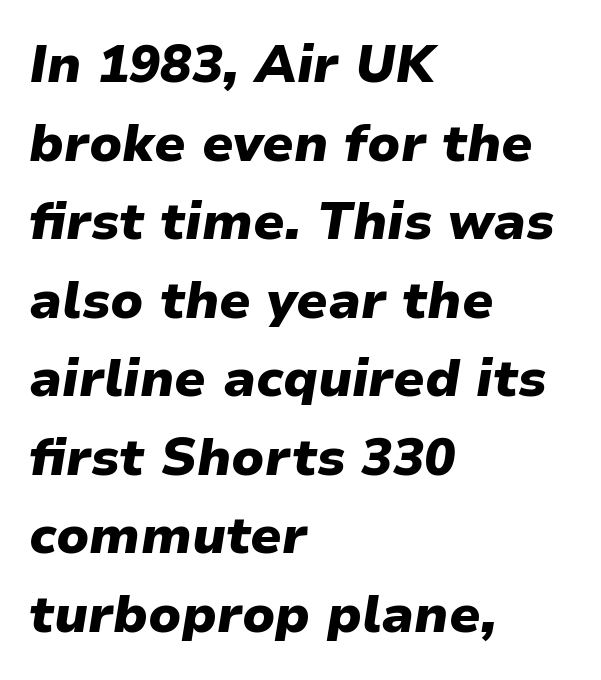
A bare baseline throughout the passage. Here the designer chose a conventional face with non-uniform glyph widths. The designer left line spacing at the default. Characters are canted at an angle relative to the baseline's perpendicular.
